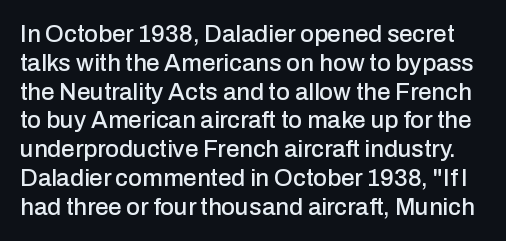
Unmarked baselines from the first word to the last. You could call the tracking neutral — neither tight nor loose. The letters stand straight up with perfectly vertical stems.
